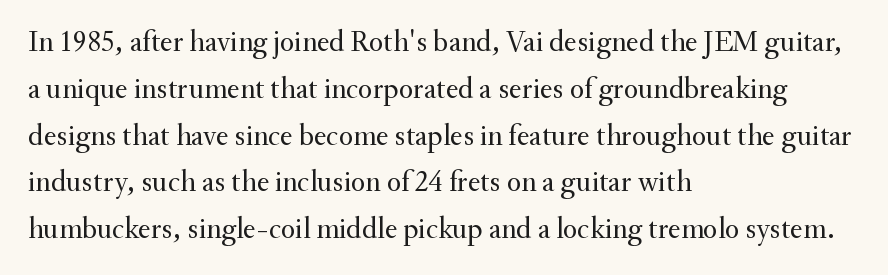
The image shows 30 px regular-weight serif type, upright; set left-aligned, normal line spacing (1.56x), normal letter spacing, not underlined; medium stroke contrast and a small x-height.
